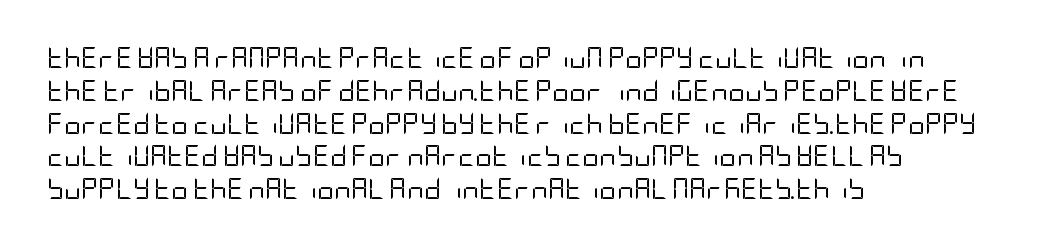
The image shows 21 px text type, upright; set left-aligned, normal line spacing (1.56x), normal letter spacing, not underlined.
